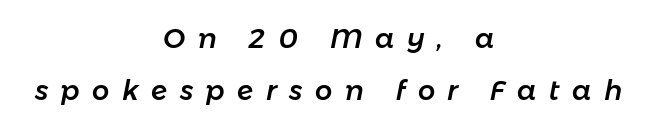
How are the letters spaced? Widely, with obvious added tracking. Bare-footed words on every line. The designer dialed line spacing up above the default. The rendering positions every line midway between the sides. The whole block is typeset with a tilt.
